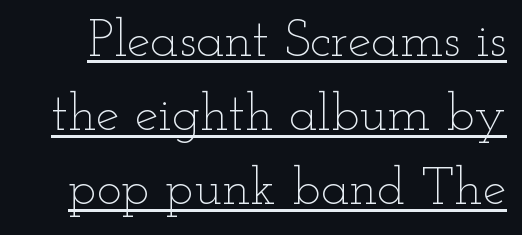
Q: Is the text bold? A: No.
Q: Is the text italic (slanted)? A: No, it is upright.
Q: Is the text underlined? A: Yes.
Q: Is the spacing between letters normal or unusually wide? A: Normal.
Q: Is the spacing between lines tight, normal or loose? A: Normal.
Q: Width (condensed, normal, or wide)? A: Wide.
Q: Stroke contrast? A: Low.
Q: x-height? A: Small.
Q: Monospaced? A: No.
